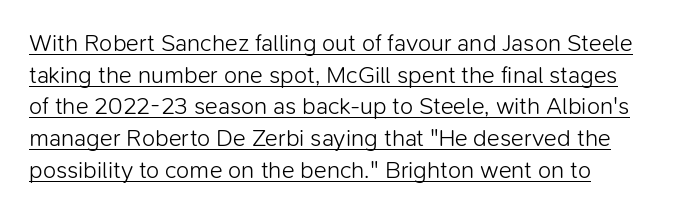
The image shows 24 px text type, upright; set left-aligned, normal line spacing (1.32x), normal letter spacing, underlined.
